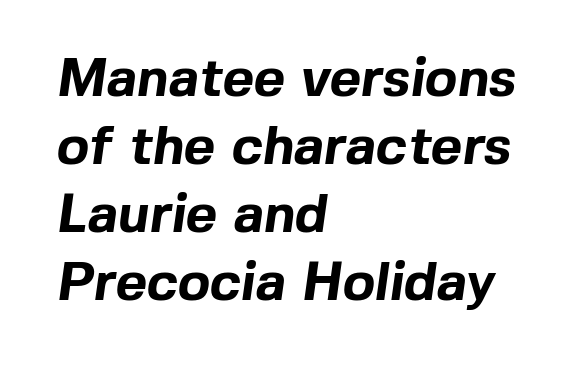
{"serif": "no", "bold": "yes", "weight": "bold", "width": "normal", "x_height": "medium", "monospaced": "no", "underline": "no", "align": "left", "line_spacing": "normal", "line_spacing_ratio": 1.26, "letter_spacing": "normal", "letter_spacing_em": 0.0, "glyph_px": 54}
